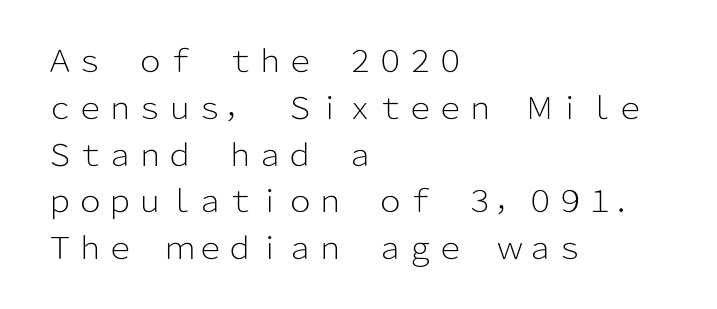
The image shows 30 px light sans-serif type, upright; set left-aligned, normal line spacing (1.56x), normal letter spacing, not underlined; low stroke contrast and a medium x-height.
